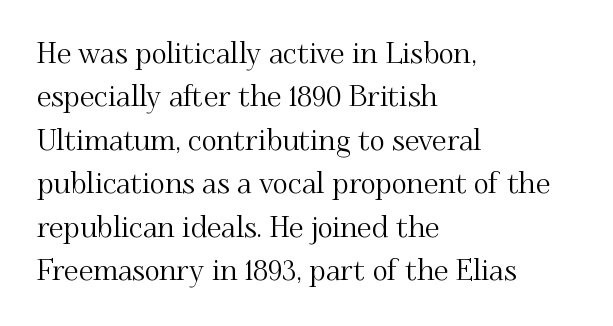
The image shows 29 px serif type, upright; set left-aligned, normal line spacing (1.5x), normal letter spacing, not underlined; medium stroke contrast and a small x-height.
